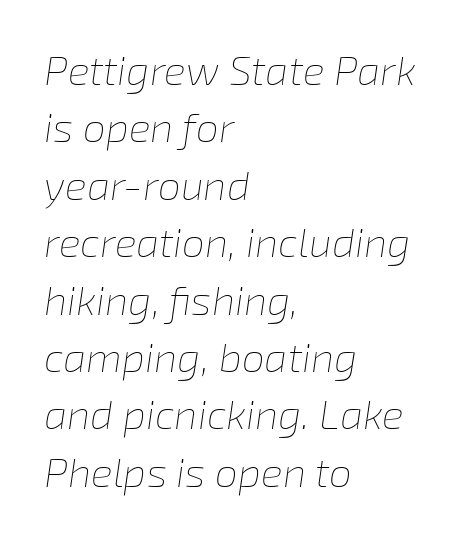
Q: Is the text bold? A: No.
Q: Is the text italic (slanted)? A: Yes, it leans right by about 8 degrees.
Q: Is the text underlined? A: No.
Q: How is the paragraph aligned? A: Left-aligned.
Q: Is the spacing between letters normal or unusually wide? A: Normal.
Q: Is the spacing between lines tight, normal or loose? A: Normal.
Q: Width (condensed, normal, or wide)? A: Normal.
Q: Stroke contrast? A: Low.
Q: x-height? A: Medium.
Q: Monospaced? A: No.
